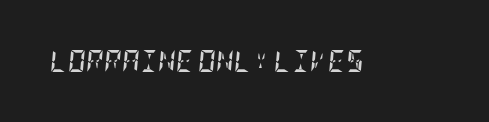
The passage shown has conventional tracking throughout. Rendered with sloped, italic letterforms. A full-strength bold gives these letters their thick strokes. The glyphs are unaccompanied by any horizontal stroke below them.
